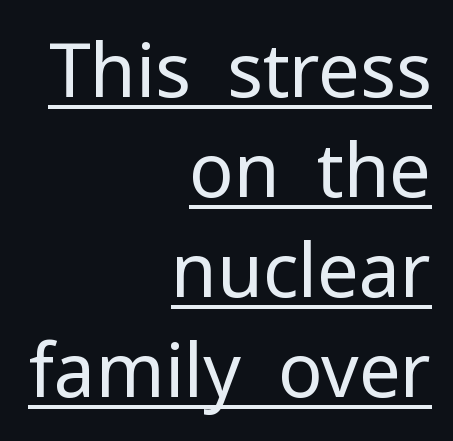
{"serif": "no", "italic": "no", "bold": "no", "weight": "regular", "width": "normal", "stroke_contrast": "low", "x_height": "medium", "monospaced": "no", "underline": "yes", "align": "right", "line_spacing": "normal", "line_spacing_ratio": 1.35, "letter_spacing": "normal", "letter_spacing_em": 0.0, "glyph_px": 74}
